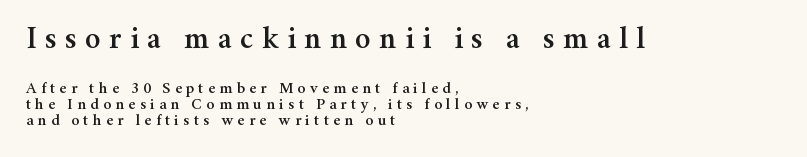
Does the type have serifs? Yes, each stem ends in a small foot. Leading is clearly below the norm, producing a dense column. Of the two passages, the one on top uses the larger point size. The letters advance in unequal steps, a hallmark of proportional type. This is the regular roman posture of the typeface.
